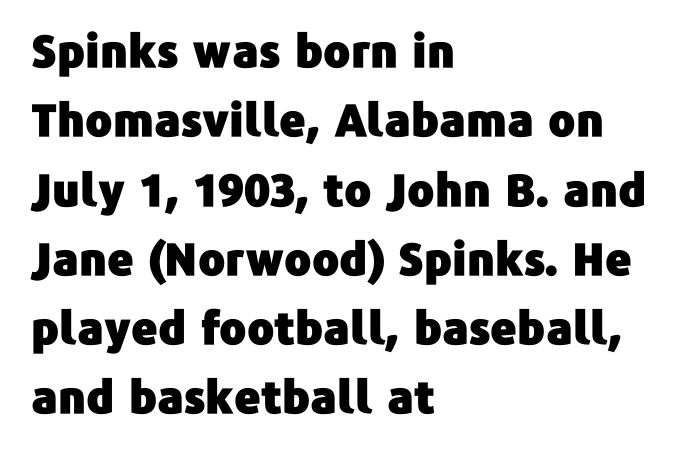
Q: Is the text italic (slanted)? A: No, it is upright.
Q: Is the typeface a serif or a sans-serif typeface? A: Sans-serif.
Q: Is the text underlined? A: No.
Q: How is the paragraph aligned? A: Left-aligned.
Q: Is the spacing between letters normal or unusually wide? A: Normal.
Q: Is the spacing between lines tight, normal or loose? A: Normal.
Q: Width (condensed, normal, or wide)? A: Normal.
Q: Stroke contrast? A: Low.
Q: x-height? A: Medium.
Q: Monospaced? A: No.
